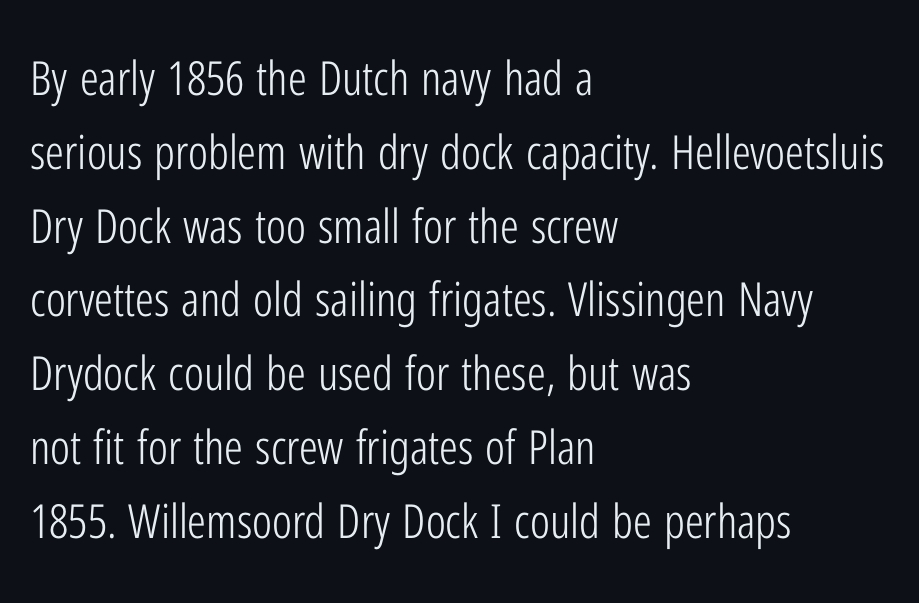
Q: Is the text bold? A: No.
Q: Is the text italic (slanted)? A: No, it is upright.
Q: Is the typeface a serif or a sans-serif typeface? A: Sans-serif.
Q: Is the text underlined? A: No.
Q: How is the paragraph aligned? A: Left-aligned.
Q: Is the spacing between letters normal or unusually wide? A: Normal.
Q: Is the spacing between lines tight, normal or loose? A: Normal.
Q: Width (condensed, normal, or wide)? A: Condensed.
Q: Stroke contrast? A: Low.
Q: x-height? A: Medium.
Q: Monospaced? A: No.
